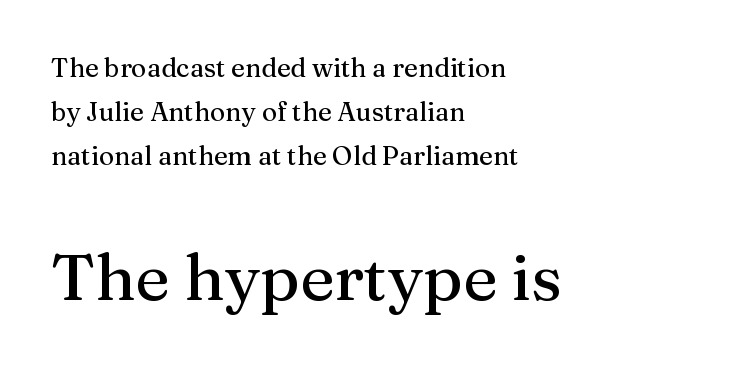
Does the lettering tilt? It doesn't — this is upright. Reading down the column, the eye jumps a familiar distance to each next line. Just letters on the line, the space beneath them empty. Between these two stacked blocks, the lower one wins on size. Is this a fixed-width face? No — the glyphs have proportional, varying widths.
